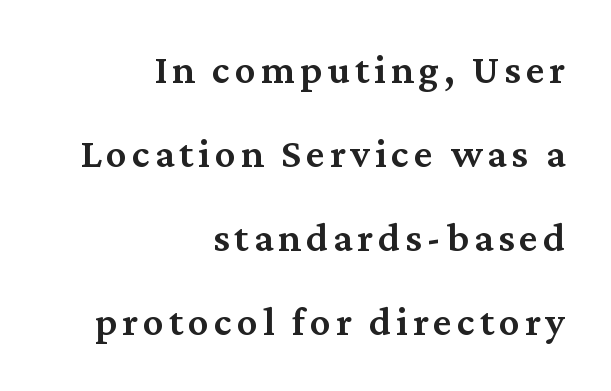
You can tell it's not italic because the verticals are truly vertical. On the weight axis this lands at semibold, roughly 600. Airy leading. This is serif lettering, the kind often seen in printed books. You could not count columns in this text — the font is proportionally spaced. This rendering uses right alignment, leaving the left contour irregular.
